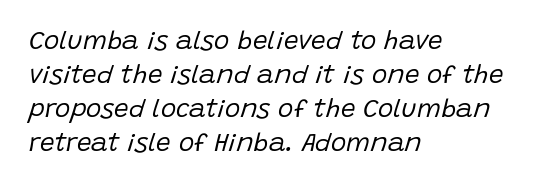
The image shows 26 px text type, italic (leaning right); set left-aligned, normal line spacing (1.31x), normal letter spacing, not underlined.
